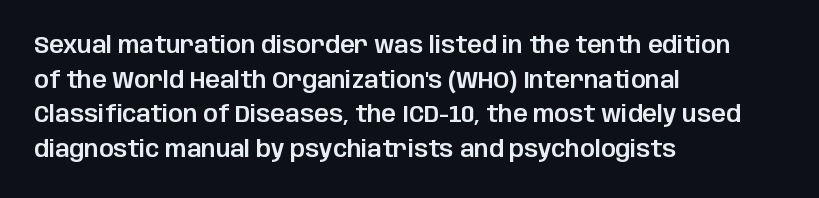
{"italic": "no", "underline": "no", "align": "left", "line_spacing": "normal", "line_spacing_ratio": 1.51, "letter_spacing": "normal", "letter_spacing_em": 0.0, "glyph_px": 23}
